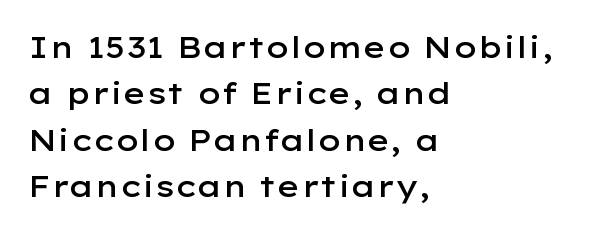
How would I describe the line gaps? Plain and ordinary. Nope, no serifs anywhere on these letters. Compared with a centered layout, this one pins lines to the left instead. Nobody touched the tracking dial on this one. Does the weight exceed regular? Yes, but only to semibold. Characters remain perfectly vertical along every line.
